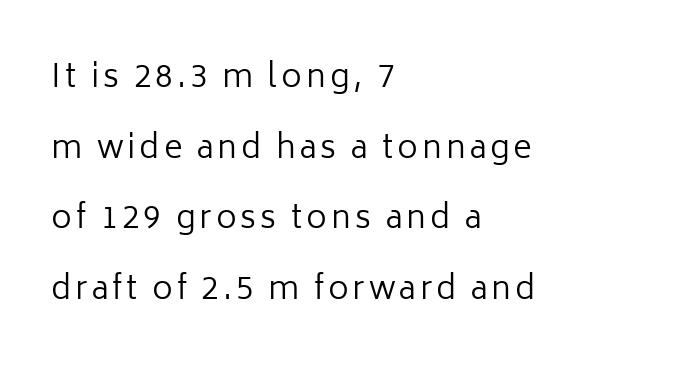
The image shows 32 px regular-weight sans-serif type, upright; set left-aligned, loose line spacing (2.21x), not underlined; low stroke contrast and a medium x-height.
